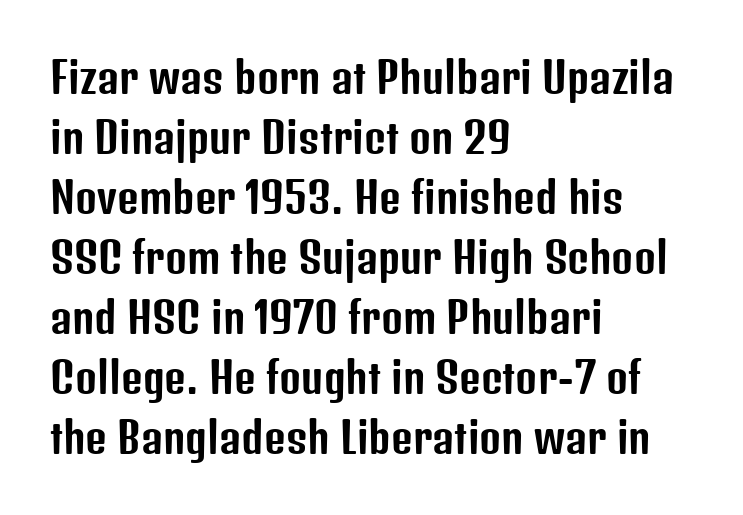
The image shows 42 px condensed sans-serif type, upright; set left-aligned, normal line spacing (1.43x), normal letter spacing, not underlined; low stroke contrast and a medium x-height.
